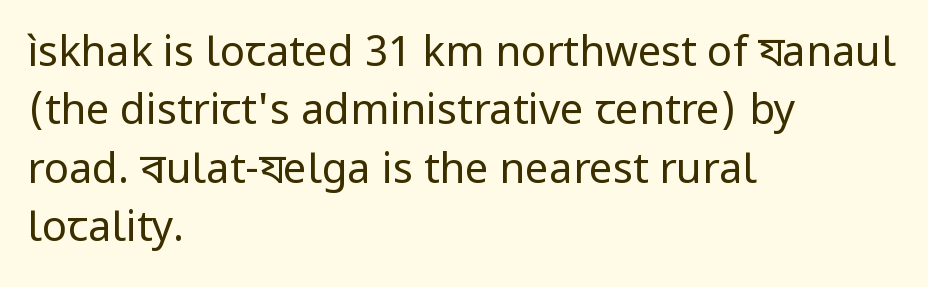
{"serif": "no", "italic": "no", "bold": "no", "weight": "regular", "width": "normal", "stroke_contrast": "low", "x_height": "medium", "monospaced": "no", "underline": "no", "align": "left", "line_spacing": "normal", "line_spacing_ratio": 1.39, "letter_spacing": "normal", "letter_spacing_em": 0.0, "glyph_px": 42}
